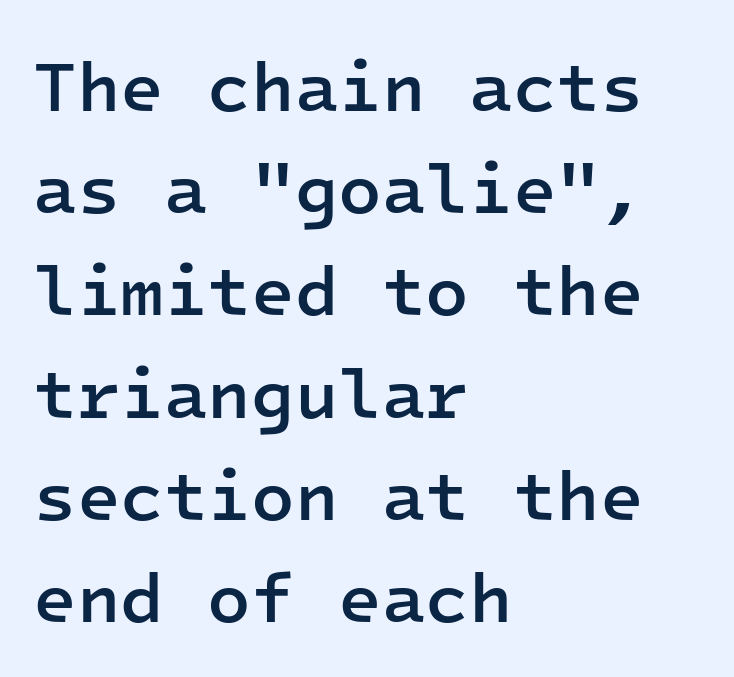
Q: Is the text bold? A: Semi-bold.
Q: Is the text italic (slanted)? A: No, it is upright.
Q: Is the typeface a serif or a sans-serif typeface? A: Sans-serif.
Q: Is the text underlined? A: No.
Q: How is the paragraph aligned? A: Left-aligned.
Q: Is the spacing between letters normal or unusually wide? A: Normal.
Q: Is the spacing between lines tight, normal or loose? A: Normal.
Q: Width (condensed, normal, or wide)? A: Normal.
Q: Stroke contrast? A: Low.
Q: x-height? A: Medium.
Q: Monospaced? A: Yes.
